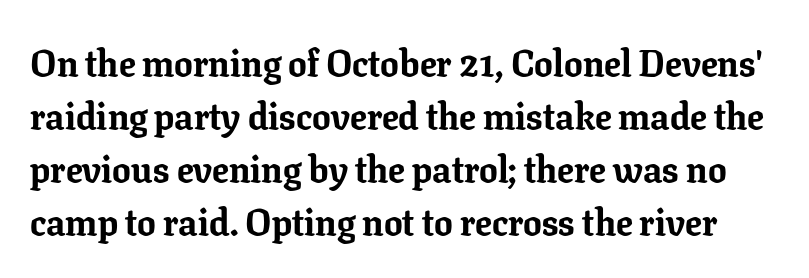
{"serif": "yes", "italic": "no", "bold": "yes", "weight": "bold", "width": "normal", "stroke_contrast": "low", "x_height": "medium", "monospaced": "no", "underline": "no", "line_spacing": "normal", "line_spacing_ratio": 1.43, "letter_spacing": "normal", "letter_spacing_em": 0.0, "glyph_px": 37}
